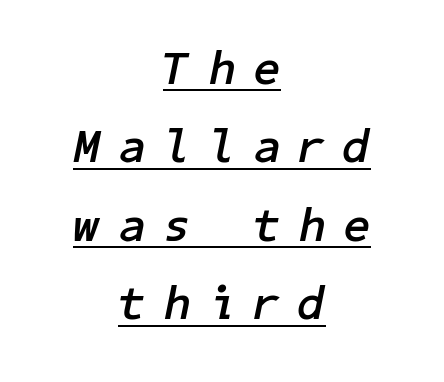
The image shows 47 px semibold type, italic (leaning right); set centered, normal line spacing (1.67x), unusually wide letter spacing (+0.41 em), underlined; low stroke contrast and a medium x-height.
